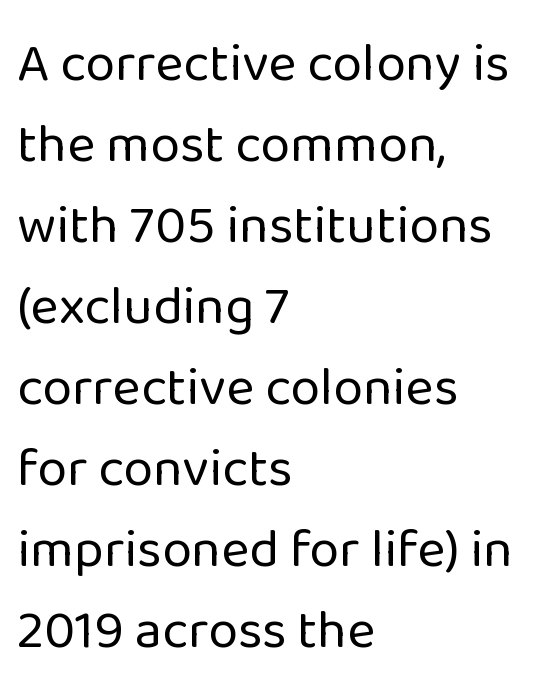
{"serif": "no", "italic": "no", "bold": "no", "weight": "regular", "width": "normal", "stroke_contrast": "low", "x_height": "medium", "monospaced": "no", "underline": "no", "align": "left", "line_spacing": "normal", "line_spacing_ratio": 1.5, "letter_spacing": "normal", "letter_spacing_em": 0.0, "glyph_px": 54}
